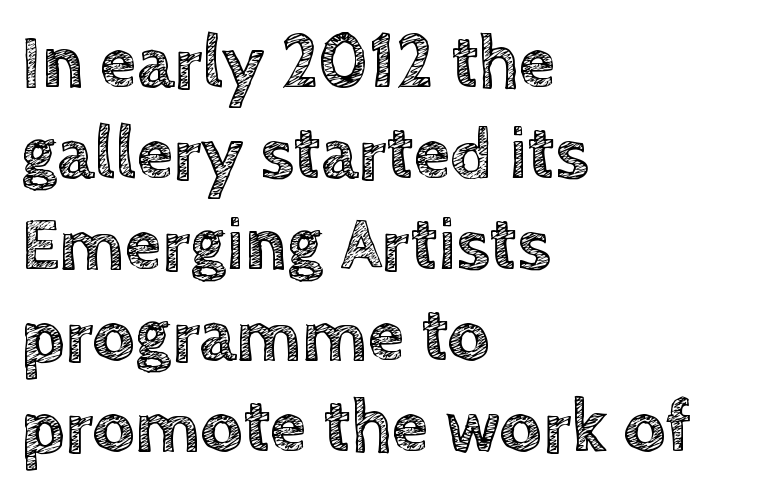
{"italic": "no", "width": "normal", "x_height": "large", "monospaced": "no", "underline": "no", "align": "left", "line_spacing_ratio": 1.23, "letter_spacing": "normal", "letter_spacing_em": 0.0, "glyph_px": 74}
